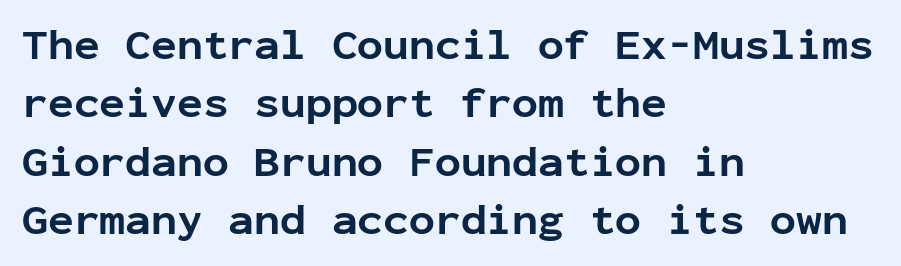
Q: Is the text bold? A: Yes.
Q: Is the text italic (slanted)? A: No, it is upright.
Q: Is the typeface a serif or a sans-serif typeface? A: Sans-serif.
Q: Is the text underlined? A: No.
Q: How is the paragraph aligned? A: Left-aligned.
Q: Is the spacing between letters normal or unusually wide? A: Normal.
Q: Is the spacing between lines tight, normal or loose? A: Normal.
Q: Width (condensed, normal, or wide)? A: Normal.
Q: Stroke contrast? A: Low.
Q: x-height? A: Medium.
Q: Monospaced? A: Yes.
